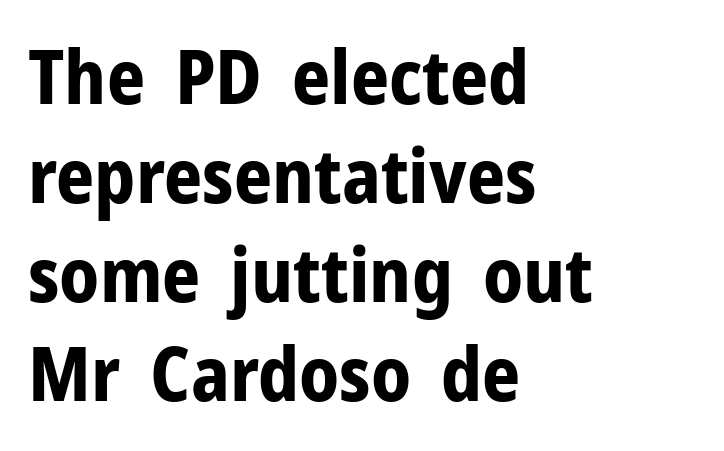
If you measured baseline to baseline, you'd find a middling distance. Character widths vary here, with narrow letters taking less room than wide ones. You can tell it's not italic because the verticals are truly vertical. The string is rendered with underlining switched off. The characters look thick and weighty, a clear bold. Reading down the block, your eye returns to a fixed left position each line.
